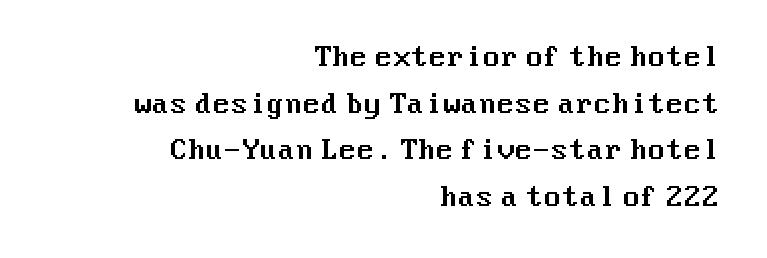
{"italic": "no", "underline": "no", "align": "right", "line_spacing_ratio": 1.79, "letter_spacing": "normal", "letter_spacing_em": 0.0, "glyph_px": 26}
